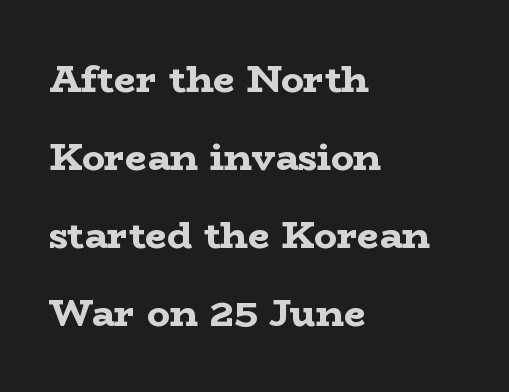
{"serif": "yes", "italic": "no", "bold": "yes", "weight": "bold", "width": "wide", "stroke_contrast": "low", "x_height": "medium", "monospaced": "no", "underline": "no", "align": "left", "line_spacing": "loose", "line_spacing_ratio": 2.05, "letter_spacing": "normal", "letter_spacing_em": 0.0, "glyph_px": 38}
